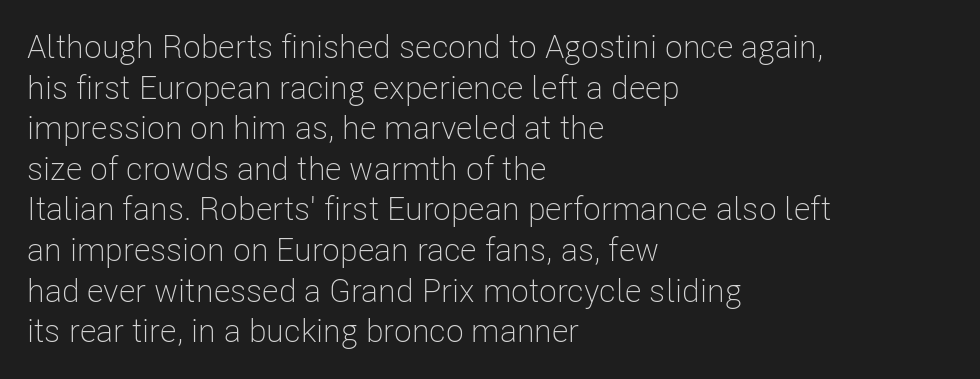
{"serif": "no", "italic": "no", "bold": "no", "weight": "light", "width": "condensed", "stroke_contrast": "low", "x_height": "medium", "monospaced": "no", "underline": "no", "align": "left", "line_spacing_ratio": 1.23, "letter_spacing": "normal", "letter_spacing_em": 0.0, "glyph_px": 33}
